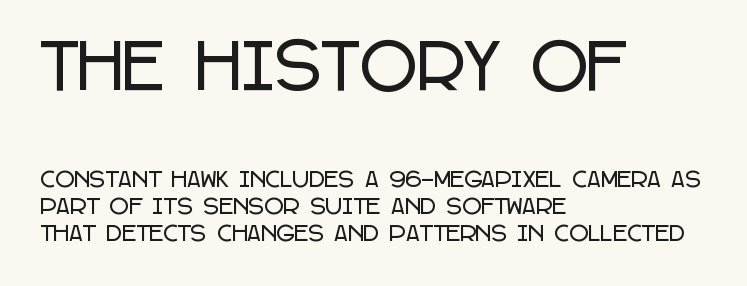
The image shows 62 px condensed sans-serif type, upright; set left-aligned, normal line spacing (1.29x), normal letter spacing, not underlined; the first (top) block is 2.95x larger; low stroke contrast and a large x-height.
